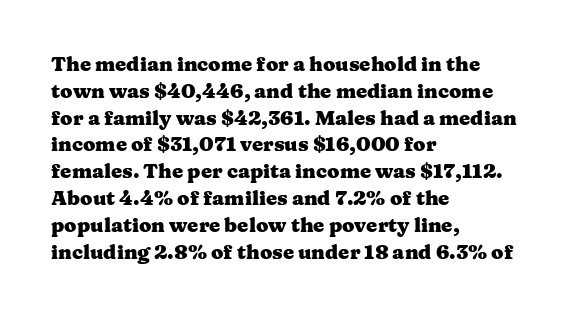
{"italic": "no", "bold": "yes", "underline": "no", "align": "left", "line_spacing": "normal", "line_spacing_ratio": 1.34, "letter_spacing": "normal", "letter_spacing_em": 0.0, "glyph_px": 20}
